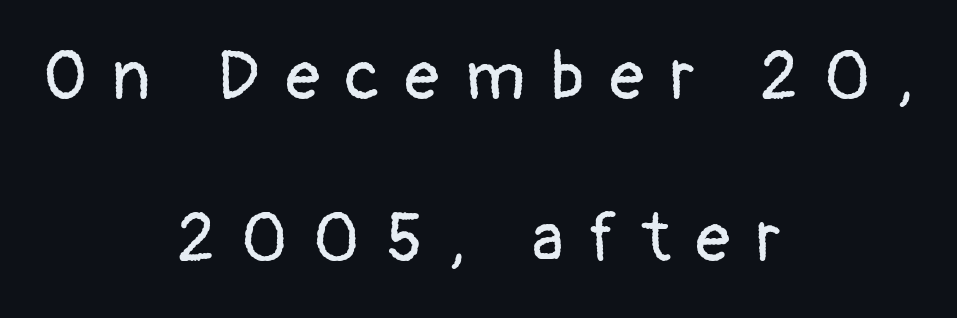
The image shows 68 px regular-weight sans-serif type, upright; set centered, loose line spacing (2.38x), unusually wide letter spacing (+0.38 em), not underlined; low stroke contrast and a medium x-height.
